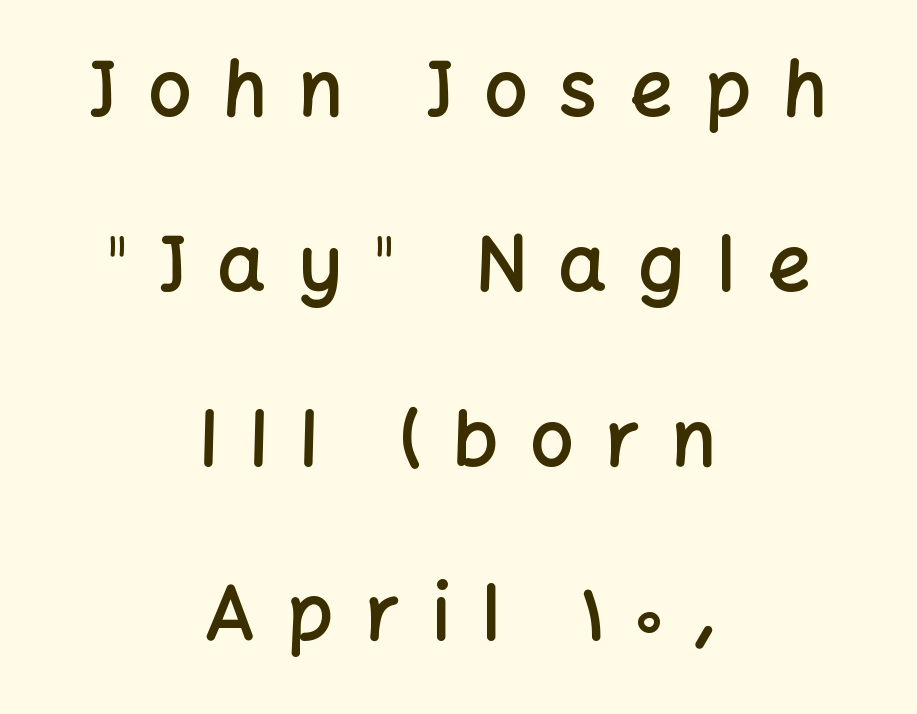
Q: Is the text bold? A: Semi-bold.
Q: Is the text italic (slanted)? A: No, it is upright.
Q: Is the typeface a serif or a sans-serif typeface? A: Sans-serif.
Q: Is the text underlined? A: No.
Q: How is the paragraph aligned? A: Centered.
Q: Is the spacing between letters normal or unusually wide? A: Unusually wide.
Q: Is the spacing between lines tight, normal or loose? A: Loose.
Q: Width (condensed, normal, or wide)? A: Normal.
Q: Stroke contrast? A: Low.
Q: x-height? A: Medium.
Q: Monospaced? A: No.
